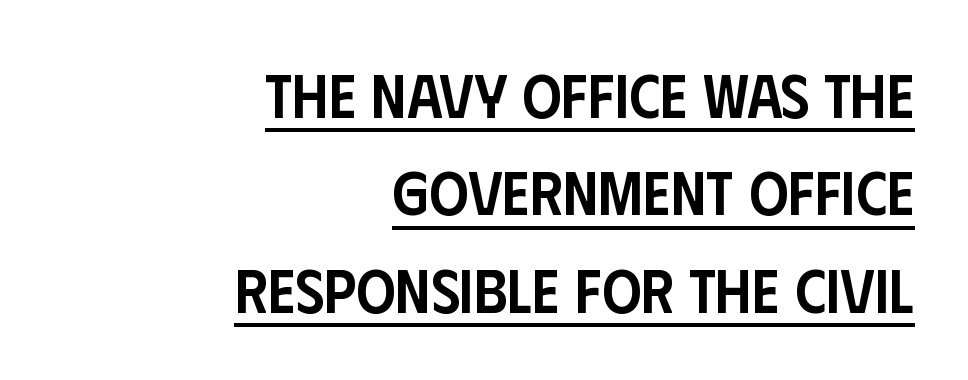
The image shows 62 px semibold, condensed sans-serif type, upright; set right-aligned, normal line spacing (1.57x), normal letter spacing, underlined; low stroke contrast and a large x-height.
